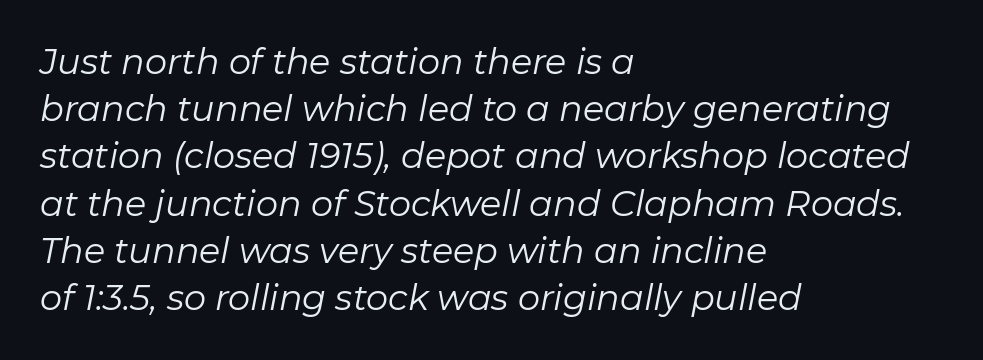
{"italic": "yes", "lean": "right", "slant_degrees": 11, "bold": "no", "weight": "regular", "width": "normal", "stroke_contrast": "low", "x_height": "medium", "monospaced": "no", "underline": "no", "align": "left", "line_spacing": "normal", "line_spacing_ratio": 1.35, "letter_spacing": "normal", "letter_spacing_em": 0.0, "glyph_px": 35}
